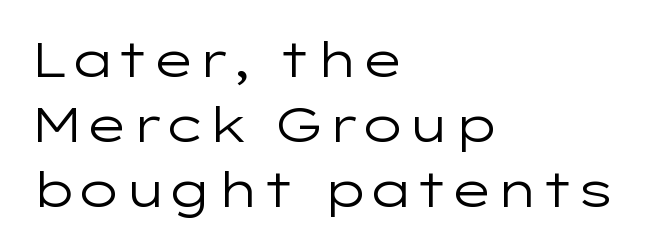
{"serif": "no", "italic": "no", "bold": "no", "weight": "regular", "width": "wide", "stroke_contrast": "low", "x_height": "medium", "monospaced": "no", "underline": "no", "align": "left", "line_spacing": "normal", "line_spacing_ratio": 1.35, "letter_spacing": "normal", "letter_spacing_em": 0.0, "glyph_px": 48}
